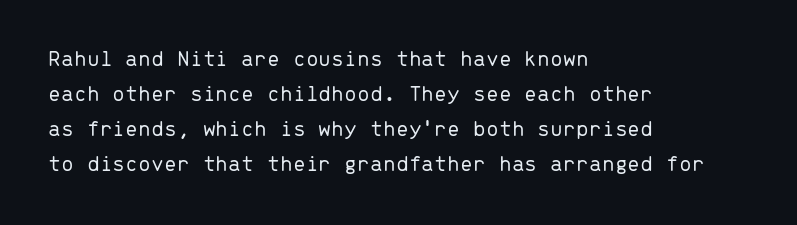
The image shows 23 px text type, upright; set left-aligned, normal line spacing (1.52x), normal letter spacing, not underlined.
